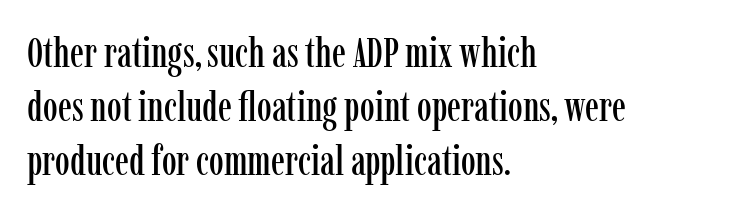
Q: Is the text italic (slanted)? A: No, it is upright.
Q: Is the typeface a serif or a sans-serif typeface? A: Serif.
Q: Is the text underlined? A: No.
Q: How is the paragraph aligned? A: Left-aligned.
Q: Is the spacing between letters normal or unusually wide? A: Normal.
Q: Is the spacing between lines tight, normal or loose? A: Normal.
Q: Width (condensed, normal, or wide)? A: Condensed.
Q: Stroke contrast? A: Low.
Q: x-height? A: Medium.
Q: Monospaced? A: No.
